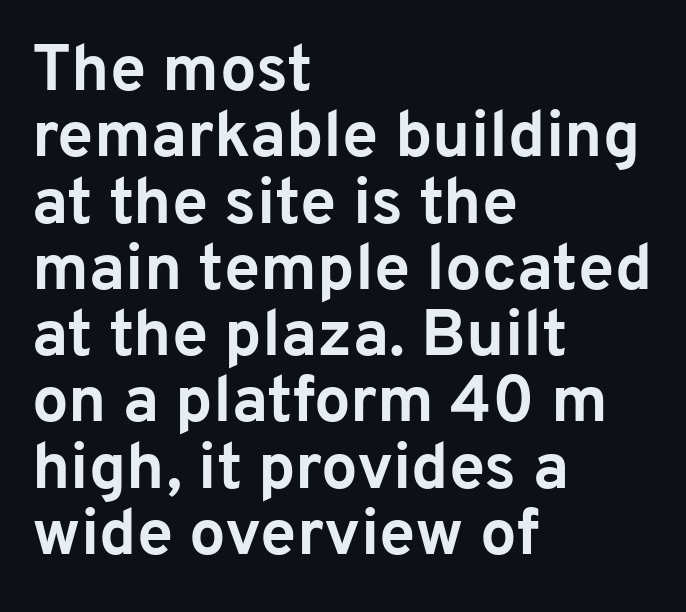
Q: Is the text bold? A: Yes.
Q: Is the text italic (slanted)? A: No, it is upright.
Q: Is the typeface a serif or a sans-serif typeface? A: Sans-serif.
Q: Is the text underlined? A: No.
Q: How is the paragraph aligned? A: Left-aligned.
Q: Is the spacing between letters normal or unusually wide? A: Normal.
Q: Is the spacing between lines tight, normal or loose? A: Tight.
Q: Width (condensed, normal, or wide)? A: Normal.
Q: Stroke contrast? A: Low.
Q: x-height? A: Medium.
Q: Monospaced? A: No.
